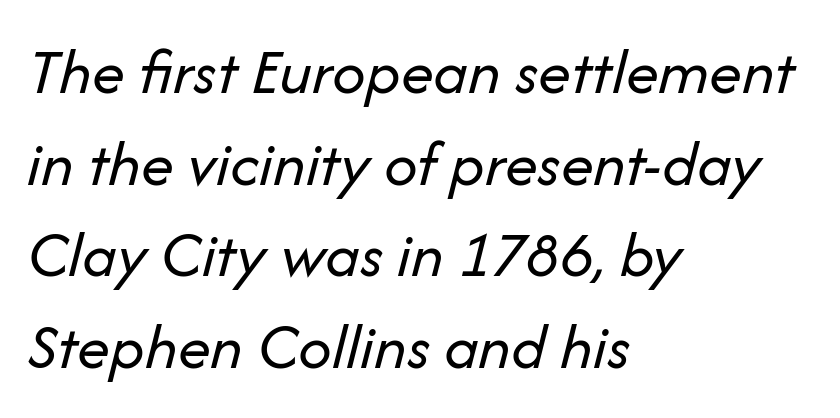
The image shows 66 px regular-weight type, italic (leaning right); set left-aligned, normal line spacing (1.39x), normal letter spacing, not underlined; low stroke contrast and a medium x-height.
